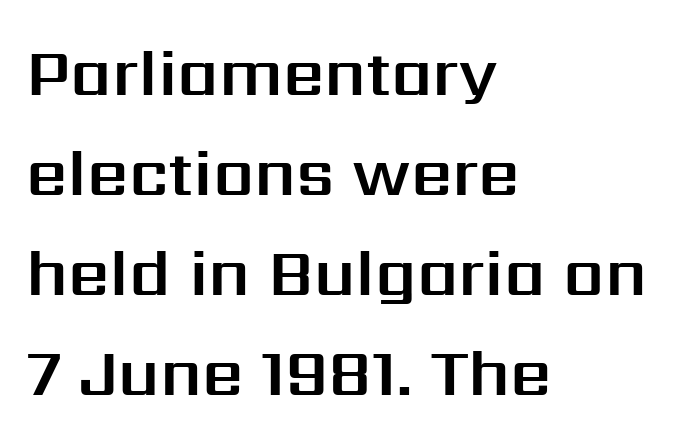
Q: Is the text italic (slanted)? A: No, it is upright.
Q: Is the typeface a serif or a sans-serif typeface? A: Sans-serif.
Q: Is the text underlined? A: No.
Q: How is the paragraph aligned? A: Left-aligned.
Q: Is the spacing between letters normal or unusually wide? A: Normal.
Q: Is the spacing between lines tight, normal or loose? A: Normal.
Q: Width (condensed, normal, or wide)? A: Normal.
Q: Stroke contrast? A: Medium.
Q: x-height? A: Medium.
Q: Monospaced? A: No.
